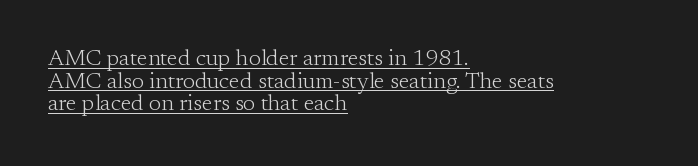
The image shows 23 px text type, upright; set left-aligned, tight line spacing (0.98x), normal letter spacing, underlined.
